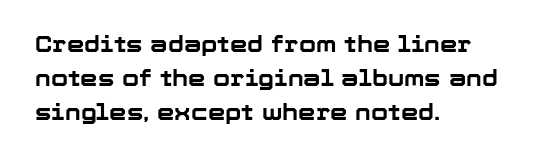
Q: Is the text bold? A: Yes.
Q: Is the text italic (slanted)? A: No, it is upright.
Q: Is the text underlined? A: No.
Q: How is the paragraph aligned? A: Left-aligned.
Q: Is the spacing between letters normal or unusually wide? A: Normal.
Q: Is the spacing between lines tight, normal or loose? A: Normal.
